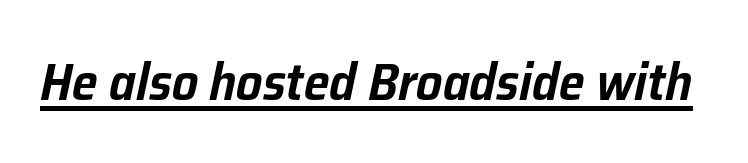
Q: Is the text italic (slanted)? A: Yes, it leans right by about 12 degrees.
Q: Is the text underlined? A: Yes.
Q: Is the spacing between letters normal or unusually wide? A: Normal.
Q: Width (condensed, normal, or wide)? A: Normal.
Q: Stroke contrast? A: Low.
Q: x-height? A: Medium.
Q: Monospaced? A: No.
